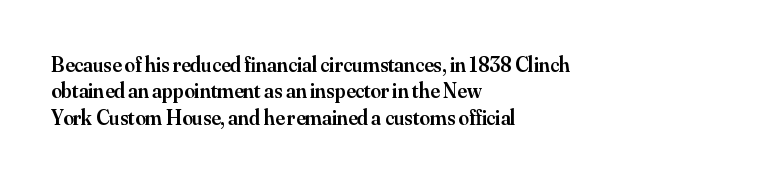
The image shows 21 px text type, upright; set left-aligned, normal line spacing (1.26x), normal letter spacing, not underlined.
